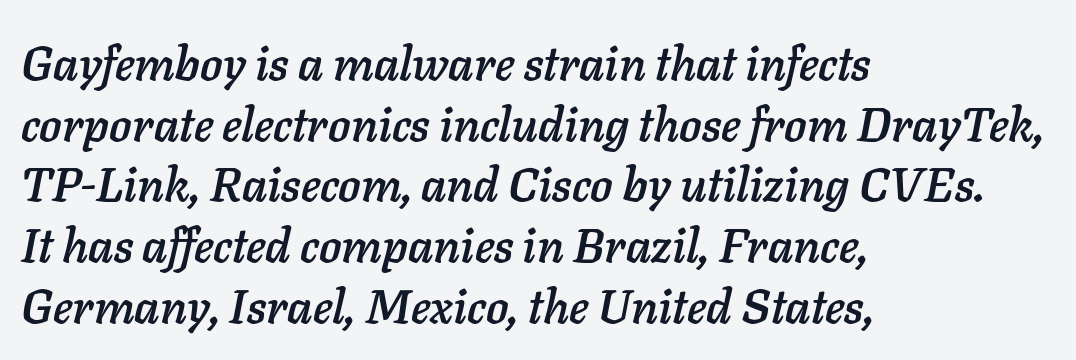
{"italic": "yes", "lean": "right", "slant_degrees": 11, "width": "normal", "stroke_contrast": "low", "x_height": "medium", "monospaced": "no", "underline": "no", "align": "left", "line_spacing": "normal", "line_spacing_ratio": 1.29, "letter_spacing": "normal", "letter_spacing_em": 0.0, "glyph_px": 47}
